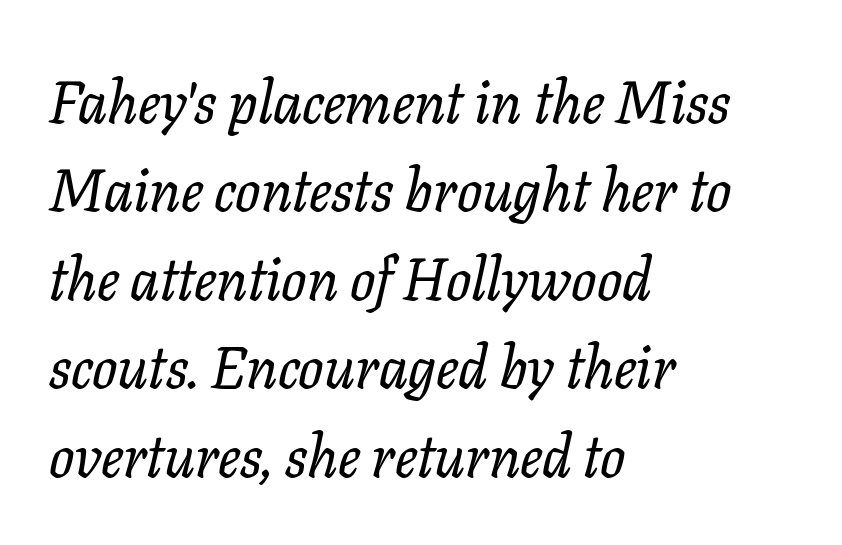
Q: Is the text italic (slanted)? A: Yes, it leans right by about 11 degrees.
Q: Is the typeface a serif or a sans-serif typeface? A: Serif.
Q: Is the text underlined? A: No.
Q: How is the paragraph aligned? A: Left-aligned.
Q: Is the spacing between letters normal or unusually wide? A: Normal.
Q: Is the spacing between lines tight, normal or loose? A: Normal.
Q: Width (condensed, normal, or wide)? A: Normal.
Q: Stroke contrast? A: Low.
Q: x-height? A: Medium.
Q: Monospaced? A: No.
